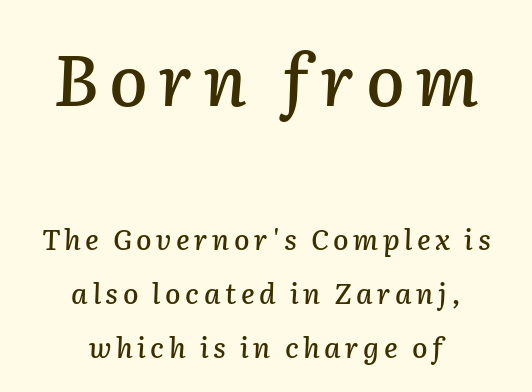
Q: Is the text italic (slanted)? A: Yes, it leans right by about 2 degrees.
Q: Is the text underlined? A: No.
Q: How is the paragraph aligned? A: Centered.
Q: Is the spacing between lines tight, normal or loose? A: Loose.
Q: Which block of text is set in a larger size, the first (top) or the second (bottom)? A: The first (top) one.
Q: Width (condensed, normal, or wide)? A: Normal.
Q: Stroke contrast? A: Low.
Q: x-height? A: Medium.
Q: Monospaced? A: No.
